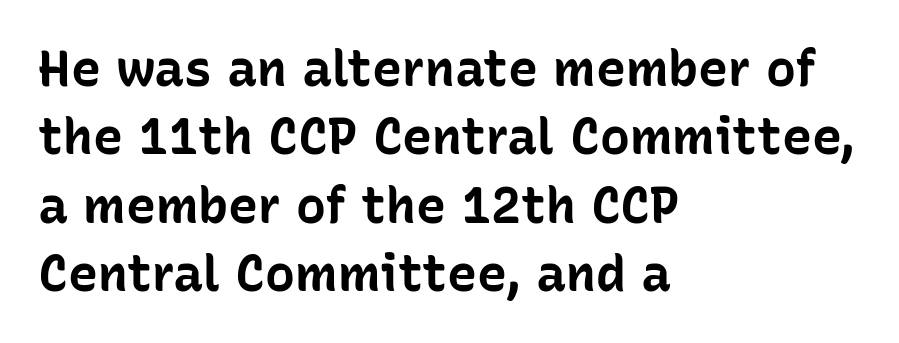
{"serif": "no", "italic": "no", "bold": "yes", "weight": "bold", "width": "normal", "stroke_contrast": "low", "x_height": "medium", "monospaced": "no", "underline": "no", "align": "left", "line_spacing": "normal", "line_spacing_ratio": 1.37, "letter_spacing": "normal", "letter_spacing_em": 0.0, "glyph_px": 50}
